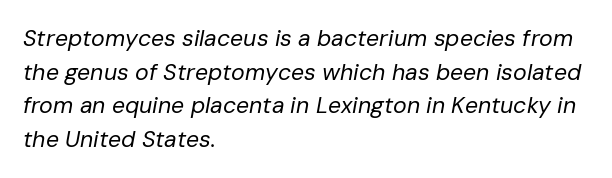
Q: Is the text bold? A: No.
Q: Is the text italic (slanted)? A: Yes, it leans right by about 10 degrees.
Q: Is the text underlined? A: No.
Q: How is the paragraph aligned? A: Left-aligned.
Q: Is the spacing between letters normal or unusually wide? A: Normal.
Q: Is the spacing between lines tight, normal or loose? A: Normal.
